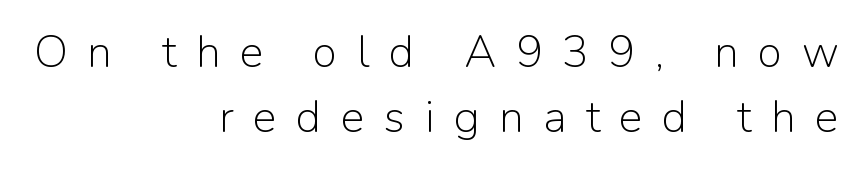
Q: Is the text bold? A: No.
Q: Is the text italic (slanted)? A: No, it is upright.
Q: Is the typeface a serif or a sans-serif typeface? A: Sans-serif.
Q: Is the text underlined? A: No.
Q: How is the paragraph aligned? A: Right-aligned.
Q: Is the spacing between letters normal or unusually wide? A: Unusually wide.
Q: Is the spacing between lines tight, normal or loose? A: Normal.
Q: Width (condensed, normal, or wide)? A: Normal.
Q: Stroke contrast? A: Low.
Q: x-height? A: Medium.
Q: Monospaced? A: No.
